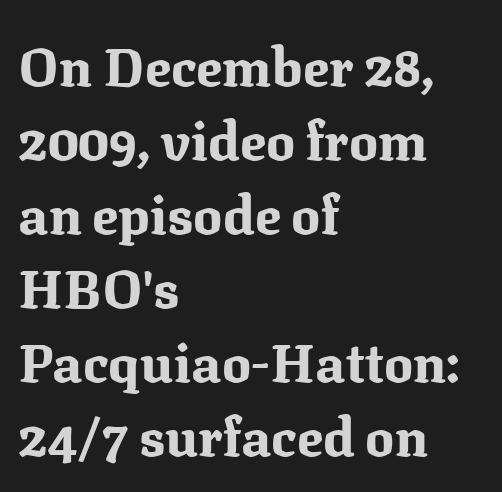
You can tell from the footed stems that serif type was used. Upright lettering throughout. Spacing verdict: proportional, widths tailored to each character. Only glyphs here, with clear space below each row. The paragraph shown leans on its left margin. The glyphs have the mass of a bold cut.
